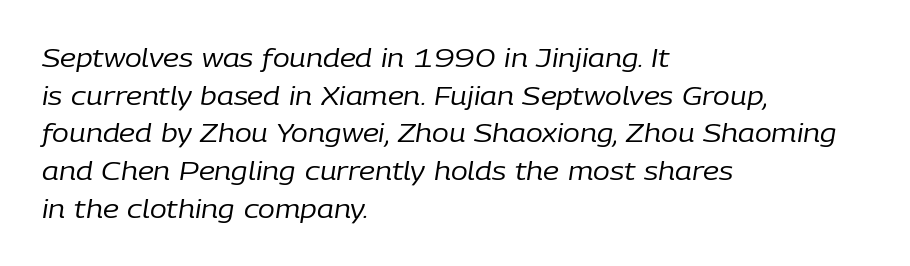
Q: Is the text bold? A: No.
Q: Is the text italic (slanted)? A: Yes, it leans right by about 9 degrees.
Q: Is the text underlined? A: No.
Q: How is the paragraph aligned? A: Left-aligned.
Q: Is the spacing between letters normal or unusually wide? A: Normal.
Q: Is the spacing between lines tight, normal or loose? A: Normal.
